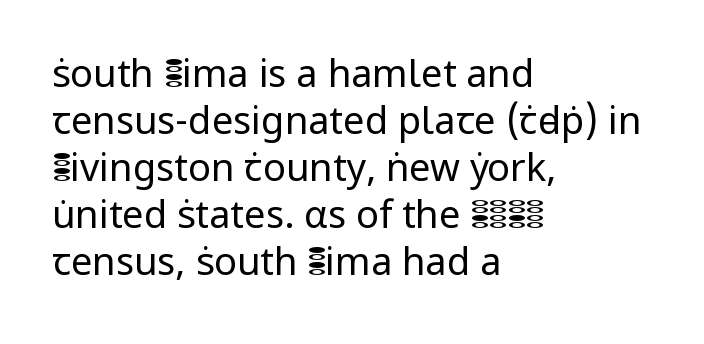
{"serif": "no", "italic": "no", "bold": "no", "weight": "regular", "width": "normal", "stroke_contrast": "low", "x_height": "medium", "monospaced": "no", "underline": "no", "align": "left", "line_spacing_ratio": 1.24, "letter_spacing": "normal", "letter_spacing_em": 0.0, "glyph_px": 38}
